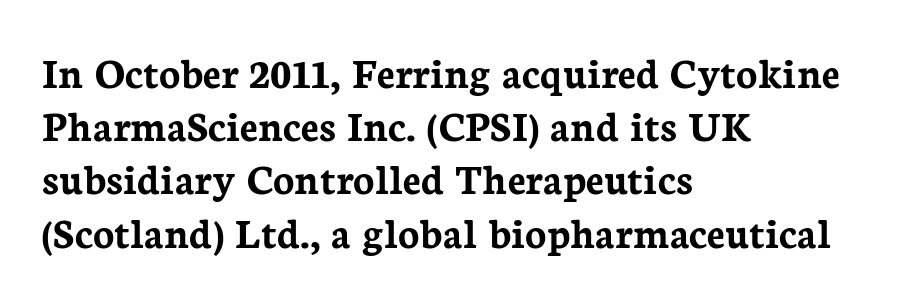
{"serif": "yes", "italic": "no", "bold": "yes", "weight": "semibold", "width": "normal", "stroke_contrast": "low", "x_height": "medium", "monospaced": "no", "underline": "no", "align": "left", "line_spacing_ratio": 1.21, "letter_spacing": "normal", "letter_spacing_em": 0.0, "glyph_px": 44}
